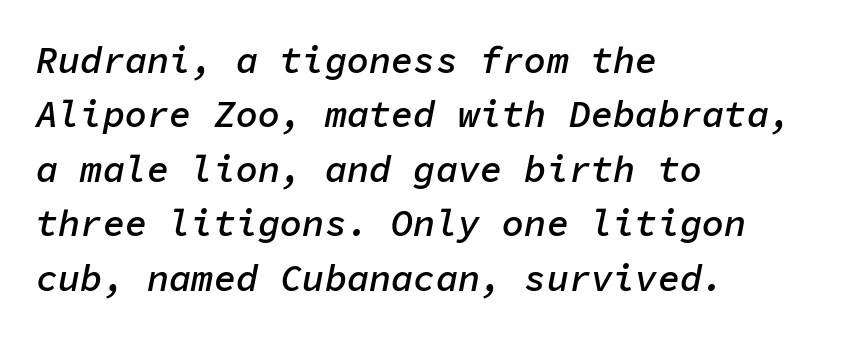
Semibold letterforms, between regular and bold. The rendering applies a slant to the glyphs. This sample has the even, mechanical cadence of fixed-width lettering. There is no visible air inserted between adjacent glyphs. Compared with typical paragraphs, the rows here are spaced about the same. Descender tails drop into unmarked territory.
